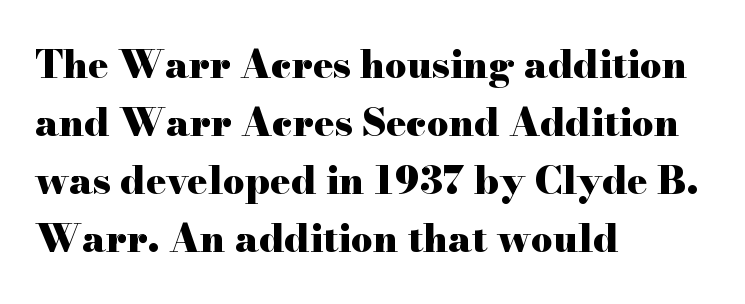
{"serif": "yes", "italic": "no", "bold": "yes", "weight": "heavy", "width": "wide", "stroke_contrast": "high", "x_height": "small", "monospaced": "no", "underline": "no", "align": "left", "line_spacing": "normal", "line_spacing_ratio": 1.53, "letter_spacing": "normal", "letter_spacing_em": 0.0, "glyph_px": 38}
